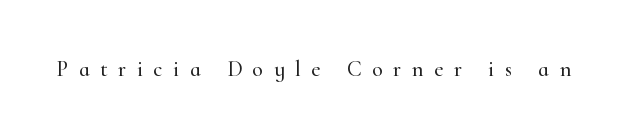
The image shows 22 px text type, upright; set unusually wide letter spacing (+0.48 em), not underlined.
